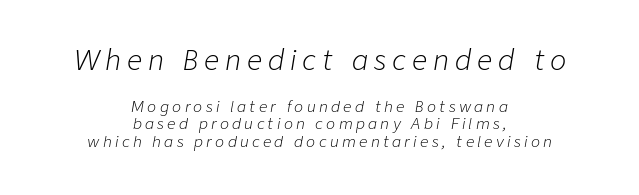
{"italic": "yes", "lean": "right", "slant_degrees": 9, "bold": "no", "underline": "no", "align": "center", "line_spacing_ratio": 1.16, "letter_spacing": "wide", "letter_spacing_em": 0.22, "larger_block": "first", "size_ratio": 1.8, "glyph_px": 27}
